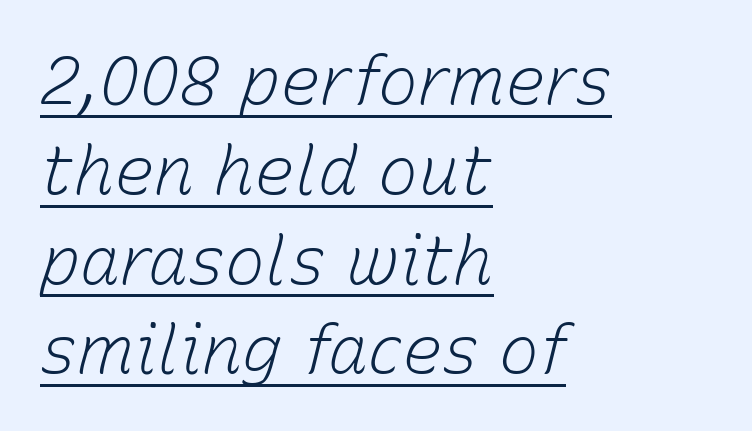
The image shows 67 px light type, italic (leaning right); set left-aligned, normal line spacing (1.34x), normal letter spacing, underlined; low stroke contrast and a medium x-height.
